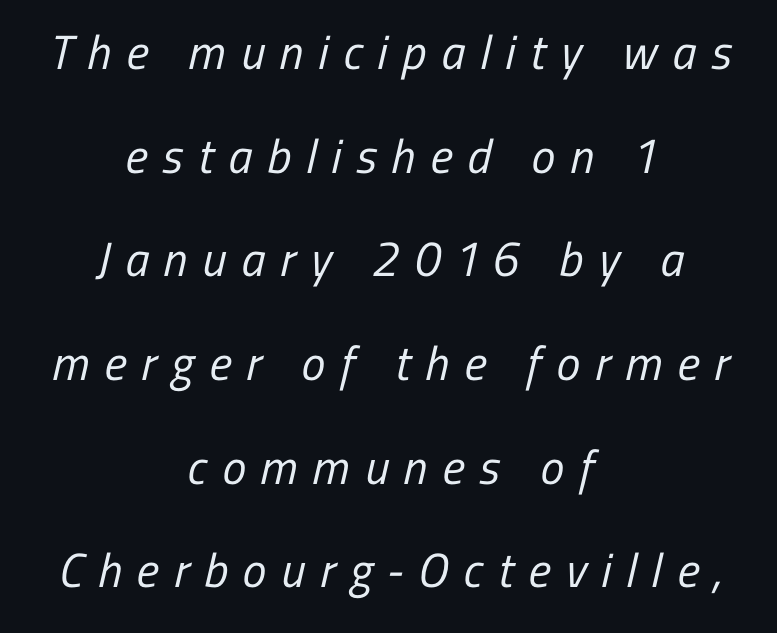
{"serif": "no", "bold": "no", "weight": "regular", "width": "condensed", "stroke_contrast": "low", "x_height": "medium", "monospaced": "no", "underline": "no", "align": "center", "line_spacing": "loose", "line_spacing_ratio": 2.16, "letter_spacing": "wide", "letter_spacing_em": 0.31, "glyph_px": 48}
